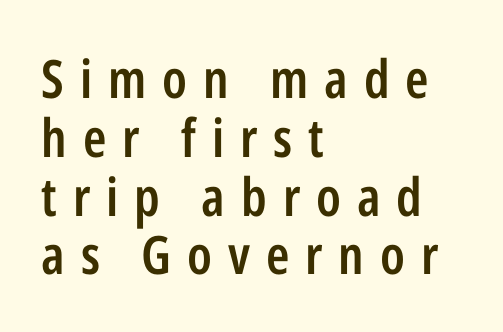
Q: Is the text bold? A: Semi-bold.
Q: Is the text italic (slanted)? A: No, it is upright.
Q: Is the typeface a serif or a sans-serif typeface? A: Sans-serif.
Q: Is the text underlined? A: No.
Q: How is the paragraph aligned? A: Left-aligned.
Q: Is the spacing between letters normal or unusually wide? A: Unusually wide.
Q: Is the spacing between lines tight, normal or loose? A: Tight.
Q: Width (condensed, normal, or wide)? A: Condensed.
Q: Stroke contrast? A: Low.
Q: x-height? A: Medium.
Q: Monospaced? A: No.
